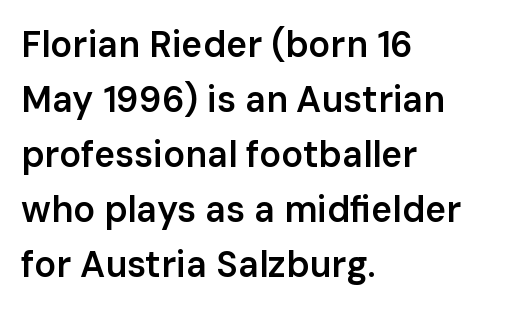
Q: Is the text bold? A: Semi-bold.
Q: Is the text italic (slanted)? A: No, it is upright.
Q: Is the typeface a serif or a sans-serif typeface? A: Sans-serif.
Q: Is the text underlined? A: No.
Q: How is the paragraph aligned? A: Left-aligned.
Q: Is the spacing between letters normal or unusually wide? A: Normal.
Q: Is the spacing between lines tight, normal or loose? A: Normal.
Q: Width (condensed, normal, or wide)? A: Normal.
Q: Stroke contrast? A: Low.
Q: x-height? A: Medium.
Q: Monospaced? A: No.
